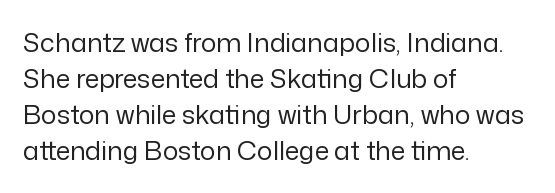
Teacher's note: observe the even left margin — that is flush-left alignment. Students, note that the glyphs here touch the page at normal intervals. Do the letters lean? They stand straight. Descenders hang freely into open space. Stem width sits at or under what a default text font uses.
